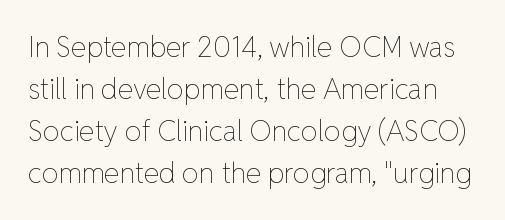
The image shows 28 px thin type, upright; set normal line spacing (1.5x), normal letter spacing, not underlined; low stroke contrast and a medium x-height.
